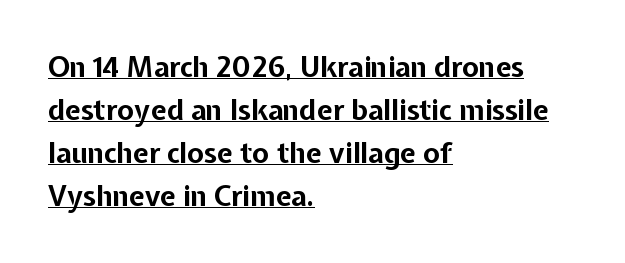
The image shows 28 px bold sans-serif type, upright; set left-aligned, normal line spacing (1.53x), normal letter spacing, underlined; low stroke contrast and a medium x-height.
